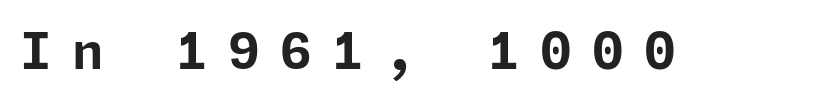
Observe the wide spacing: letters keep a clear distance from each other. Each letter's strokes conclude bluntly, with no projecting serifs. Quick note: underline off. Plenty of ink on the page — the face is bold. The font's upright variant was chosen for this text.
